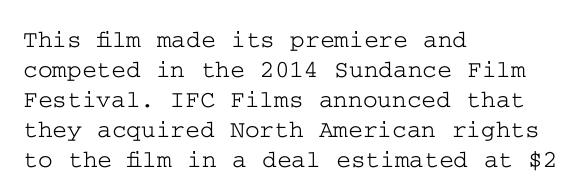
{"italic": "no", "underline": "no", "align": "left", "line_spacing_ratio": 1.2, "letter_spacing": "normal", "letter_spacing_em": 0.0, "glyph_px": 25}
